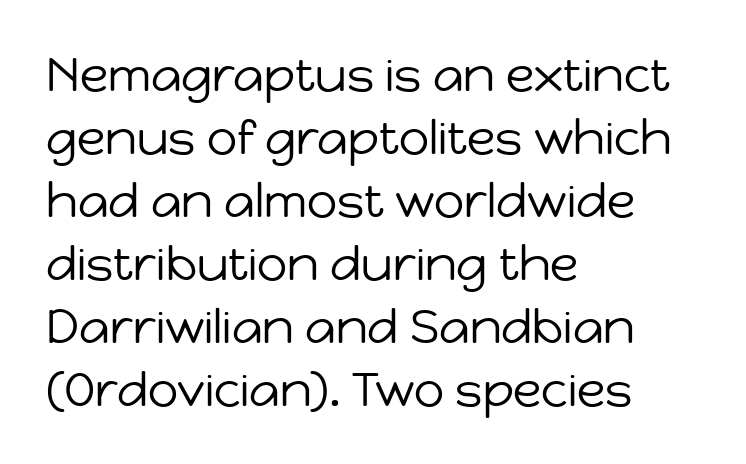
The typeface has the unassuming heft of standard copy or less. Horizontal bands of white between lines are of average thickness. This sample uses plain, unmodified letter spacing. Every row of glyphs begins at an identical x-position on the left.
